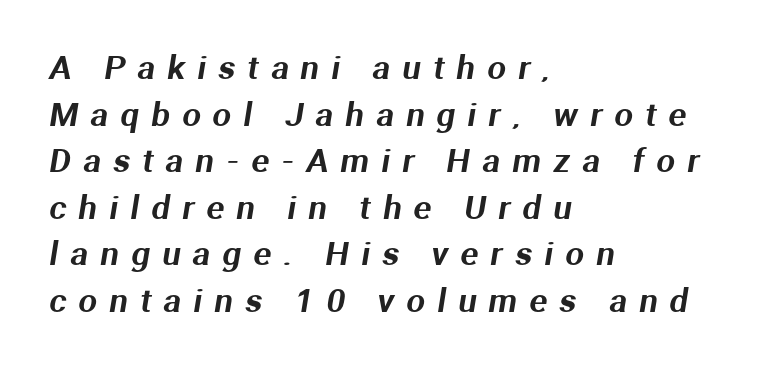
{"serif": "no", "width": "normal", "stroke_contrast": "medium", "x_height": "medium", "monospaced": "no", "underline": "no", "align": "left", "line_spacing": "normal", "line_spacing_ratio": 1.41, "letter_spacing": "wide", "letter_spacing_em": 0.37, "glyph_px": 33}
